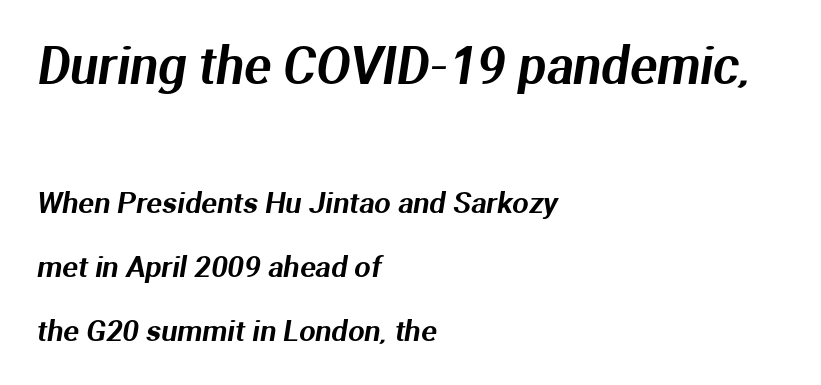
{"serif": "no", "width": "normal", "stroke_contrast": "medium", "x_height": "medium", "monospaced": "no", "underline": "no", "align": "left", "line_spacing": "loose", "line_spacing_ratio": 2.2, "letter_spacing": "normal", "letter_spacing_em": 0.0, "larger_block": "first", "size_ratio": 1.72, "glyph_px": 50}
